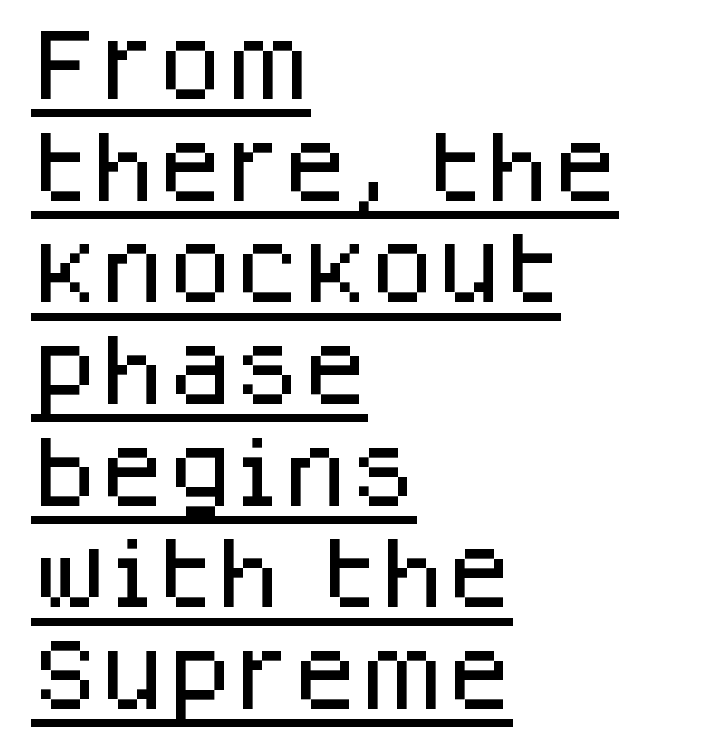
{"serif": "no", "italic": "no", "width": "normal", "stroke_contrast": "low", "x_height": "large", "monospaced": "no", "underline": "yes", "align": "left", "line_spacing": "normal", "line_spacing_ratio": 1.32, "letter_spacing": "normal", "letter_spacing_em": 0.0, "glyph_px": 77}
